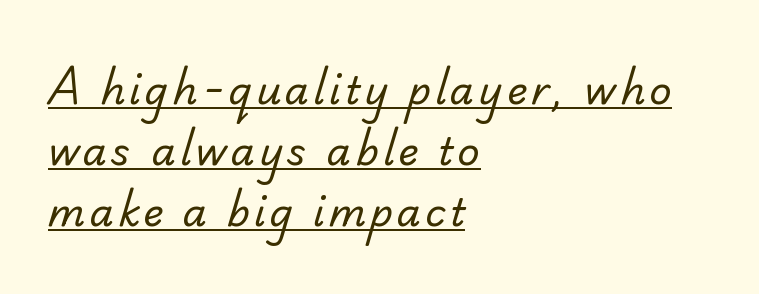
The image shows 39 px regular-weight serif type; set left-aligned, normal line spacing (1.56x), underlined; low stroke contrast and a small x-height.
